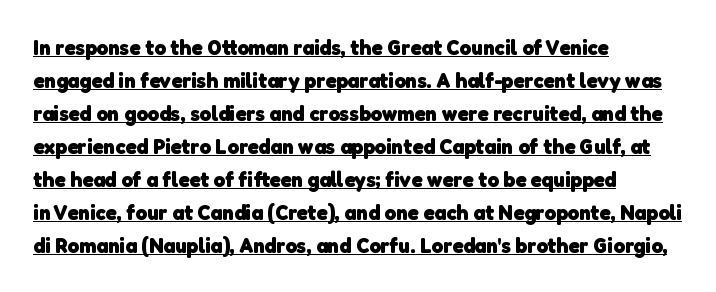
The image shows 22 px bold type; set left-aligned, normal line spacing (1.5x), normal letter spacing, underlined.
